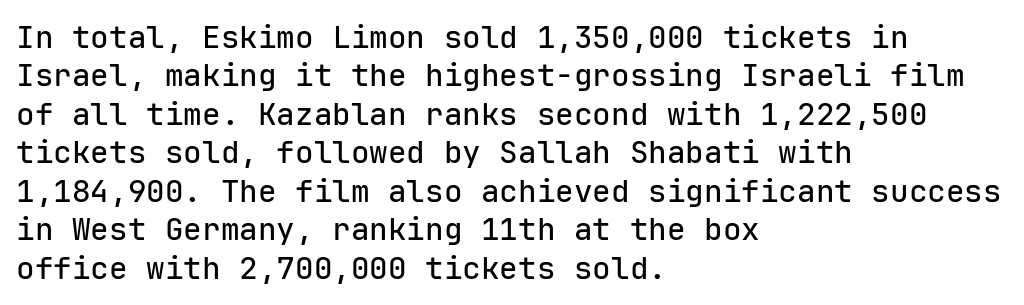
{"serif": "no", "italic": "no", "width": "normal", "stroke_contrast": "low", "x_height": "medium", "monospaced": "yes", "underline": "no", "align": "left", "line_spacing_ratio": 1.24, "letter_spacing": "normal", "letter_spacing_em": 0.0, "glyph_px": 31}
